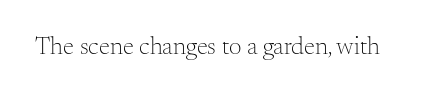
The rendering keeps characters at their native spacing. The font sits on the lighter half of the weight spectrum, regular included. Quick note: underline off. Is there any slant? The stems are plumb.
